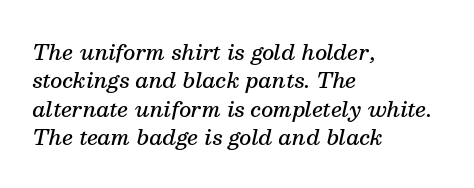
The rows are spaced the way most documents space them. Weight: semibold (demi). Quick note: italic. All the whitespace from short lines collects on the right.
